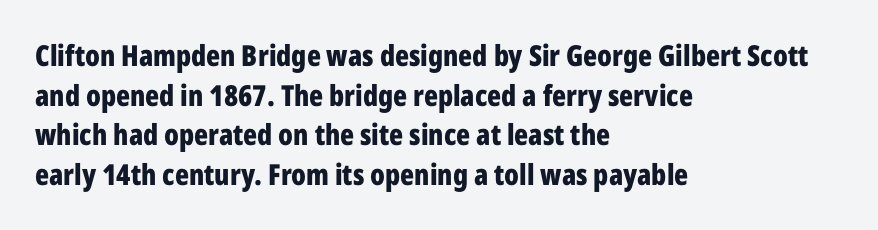
Q: Is the text bold? A: Yes.
Q: Is the text italic (slanted)? A: No, it is upright.
Q: Is the typeface a serif or a sans-serif typeface? A: Sans-serif.
Q: Is the text underlined? A: No.
Q: How is the paragraph aligned? A: Left-aligned.
Q: Is the spacing between letters normal or unusually wide? A: Normal.
Q: Is the spacing between lines tight, normal or loose? A: Normal.
Q: Width (condensed, normal, or wide)? A: Condensed.
Q: Stroke contrast? A: Low.
Q: x-height? A: Medium.
Q: Monospaced? A: No.
